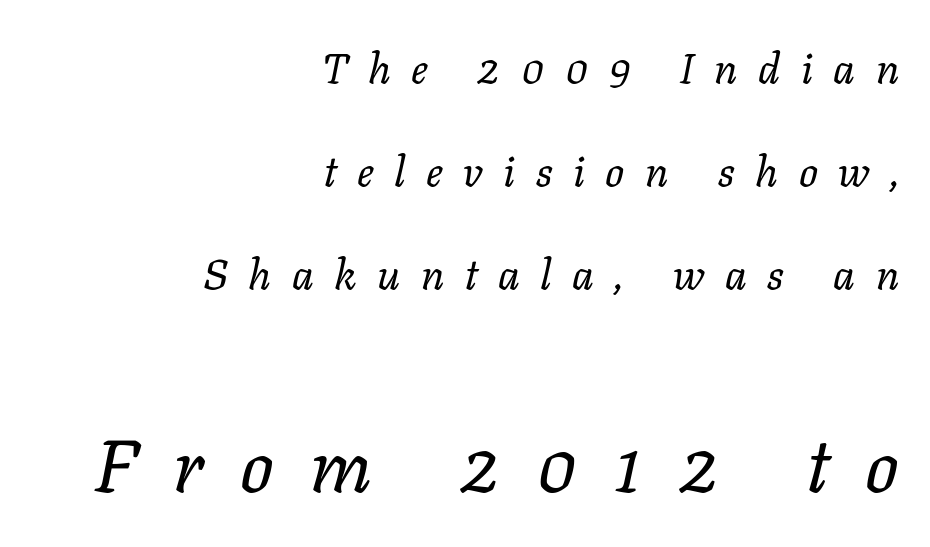
The image shows 74 px regular-weight type, italic (leaning right); set right-aligned, loose line spacing (2.45x), unusually wide letter spacing (+0.49 em), not underlined; the second (bottom) block is 1.76x larger; low stroke contrast and a medium x-height.
